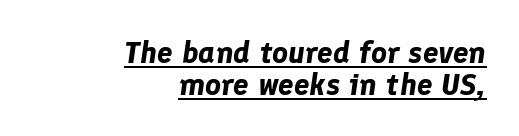
The image shows 31 px bold type, italic (leaning right); set right-aligned, tight line spacing (1.02x), normal letter spacing, underlined; low stroke contrast and a medium x-height.
